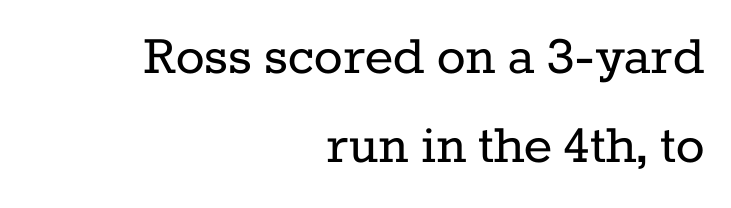
{"serif": "yes", "italic": "no", "bold": "no", "weight": "regular", "width": "normal", "stroke_contrast": "low", "x_height": "medium", "monospaced": "no", "underline": "no", "align": "right", "line_spacing": "normal", "line_spacing_ratio": 1.49, "letter_spacing": "normal", "letter_spacing_em": 0.0, "glyph_px": 60}
